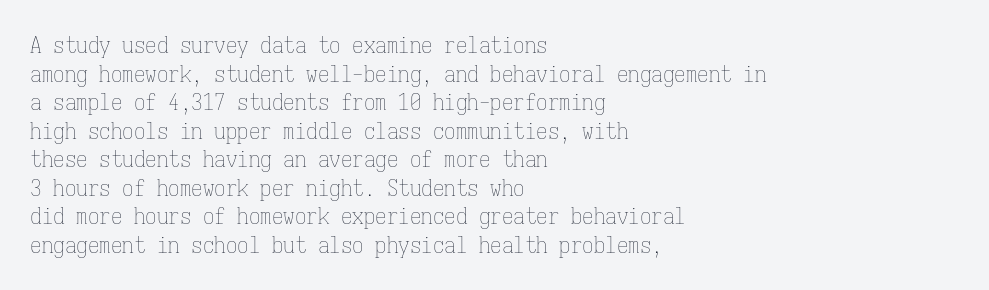
Q: Is the text bold? A: No.
Q: Is the text italic (slanted)? A: No, it is upright.
Q: Is the text underlined? A: No.
Q: How is the paragraph aligned? A: Left-aligned.
Q: Is the spacing between letters normal or unusually wide? A: Normal.
